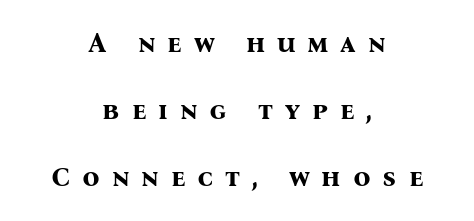
Chunky letters — that's bold for sure. The specimen reads as upright at a glance. The gaps between neighbouring characters are conspicuously large. Underline: absent. The line-height multiplier appears high, well above default.
